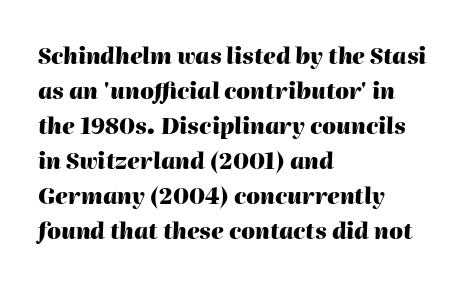
Q: Is the text bold? A: Yes.
Q: Is the text italic (slanted)? A: Yes, it leans right by about 2 degrees.
Q: Is the text underlined? A: No.
Q: How is the paragraph aligned? A: Left-aligned.
Q: Is the spacing between letters normal or unusually wide? A: Normal.
Q: Is the spacing between lines tight, normal or loose? A: Normal.
